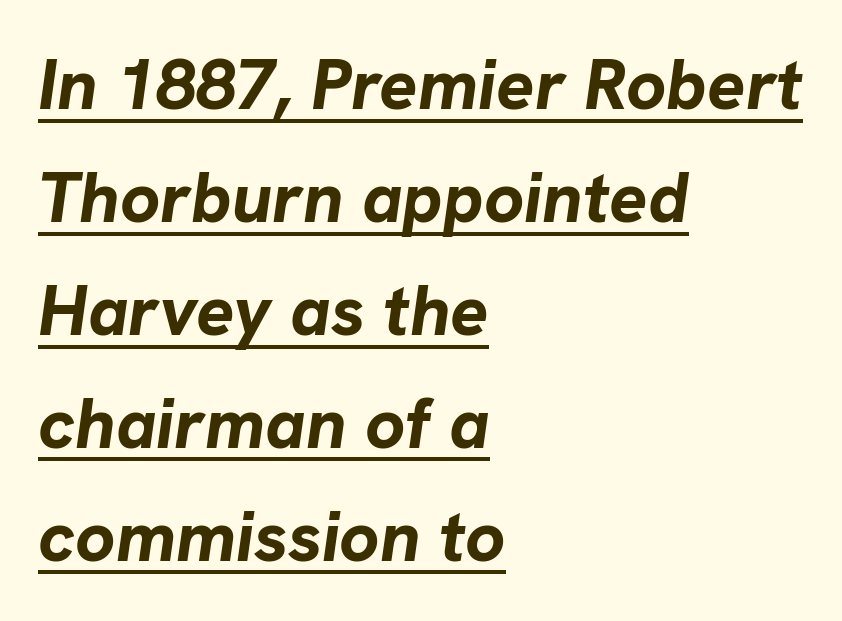
{"italic": "yes", "lean": "right", "slant_degrees": 8, "bold": "yes", "weight": "bold", "width": "normal", "stroke_contrast": "low", "x_height": "medium", "monospaced": "no", "underline": "yes", "align": "left", "line_spacing": "normal", "line_spacing_ratio": 1.59, "letter_spacing": "normal", "letter_spacing_em": 0.0, "glyph_px": 71}
